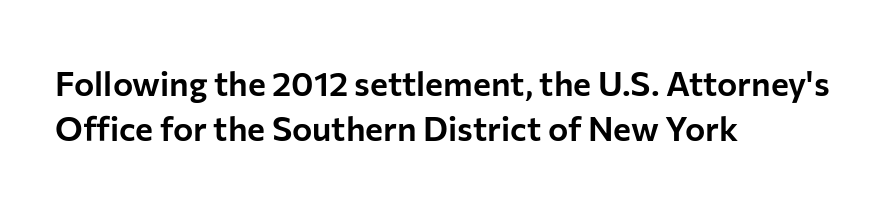
{"serif": "no", "italic": "no", "width": "normal", "stroke_contrast": "low", "x_height": "medium", "monospaced": "no", "underline": "no", "align": "left", "line_spacing": "normal", "line_spacing_ratio": 1.31, "letter_spacing": "normal", "letter_spacing_em": 0.0, "glyph_px": 34}
